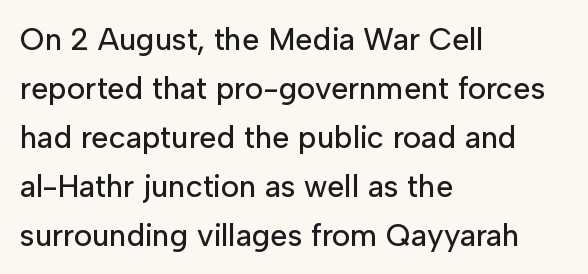
{"serif": "no", "italic": "no", "width": "normal", "stroke_contrast": "low", "x_height": "medium", "monospaced": "no", "underline": "no", "align": "left", "line_spacing": "normal", "line_spacing_ratio": 1.58, "letter_spacing": "normal", "letter_spacing_em": 0.0, "glyph_px": 31}
